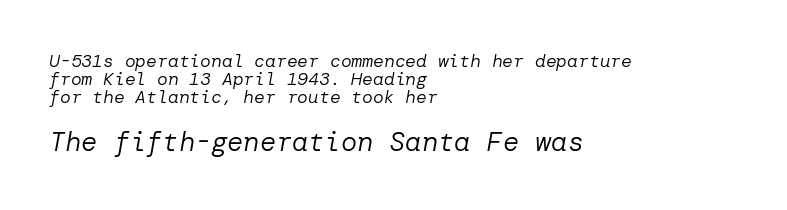
Q: Is the text bold? A: No.
Q: Is the text italic (slanted)? A: Yes, it leans right by about 10 degrees.
Q: Is the text underlined? A: No.
Q: How is the paragraph aligned? A: Left-aligned.
Q: Is the spacing between letters normal or unusually wide? A: Normal.
Q: Is the spacing between lines tight, normal or loose? A: Tight.
Q: Which block of text is set in a larger size, the first (top) or the second (bottom)? A: The second (bottom) one.
